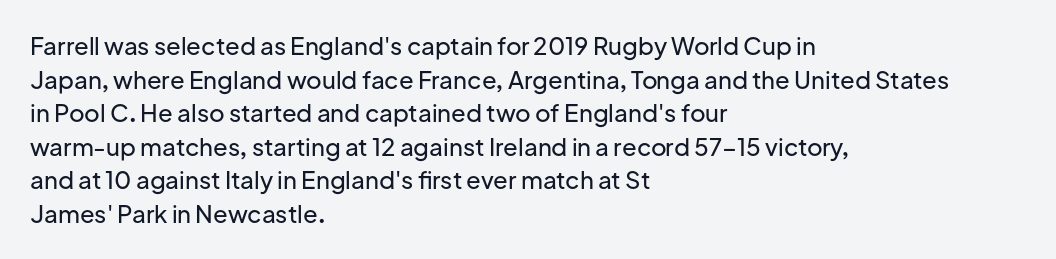
The image shows 24 px text type, upright; set left-aligned, normal line spacing (1.4x), normal letter spacing, not underlined.
